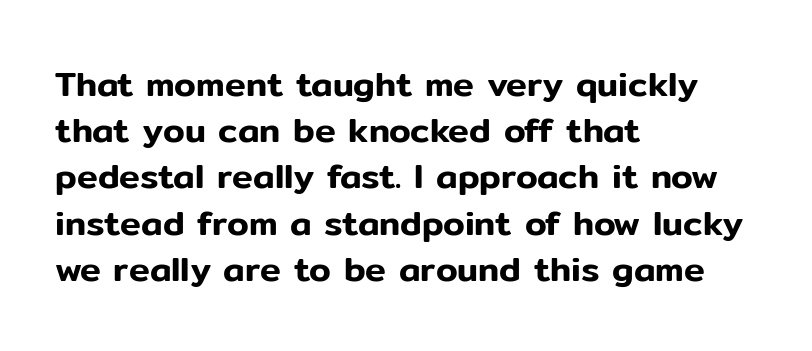
The image shows 35 px sans-serif type, upright; set left-aligned, normal line spacing (1.32x), normal letter spacing, not underlined; low stroke contrast and a medium x-height.
